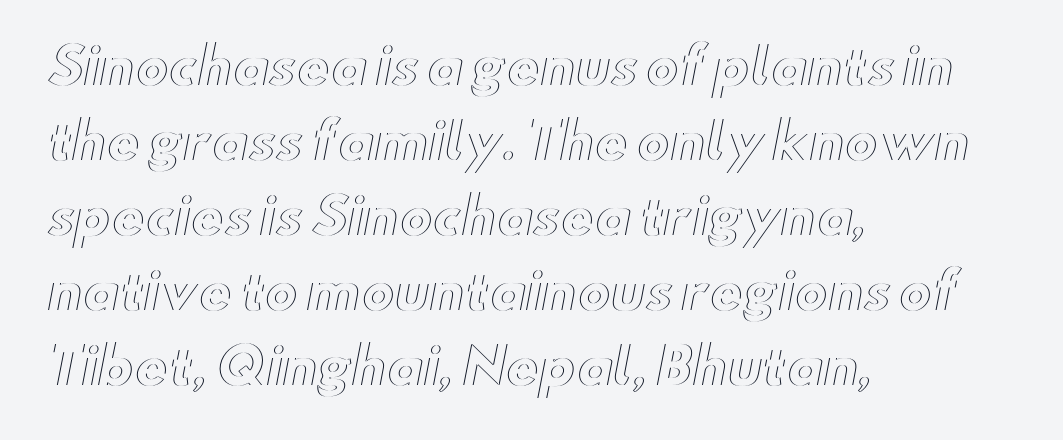
Q: Is the text italic (slanted)? A: Yes.
Q: Is the text underlined? A: No.
Q: How is the paragraph aligned? A: Left-aligned.
Q: Is the spacing between letters normal or unusually wide? A: Normal.
Q: Is the spacing between lines tight, normal or loose? A: Normal.
Q: Width (condensed, normal, or wide)? A: Wide.
Q: x-height? A: Small.
Q: Monospaced? A: No.
